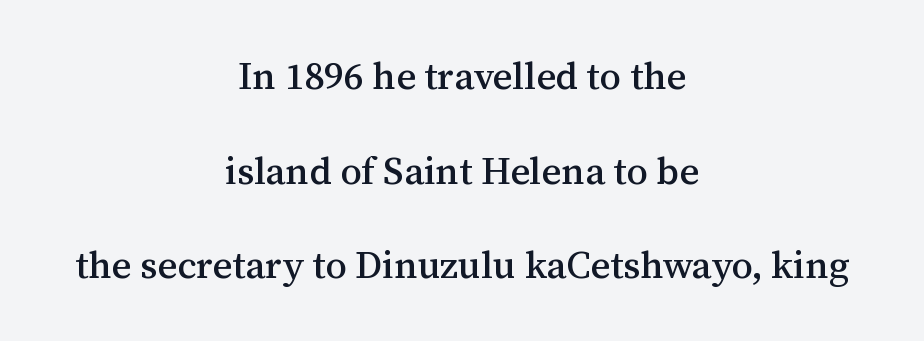
{"serif": "yes", "italic": "no", "width": "normal", "stroke_contrast": "medium", "x_height": "medium", "monospaced": "no", "underline": "no", "align": "center", "line_spacing": "loose", "line_spacing_ratio": 2.49, "letter_spacing": "normal", "letter_spacing_em": 0.0, "glyph_px": 38}
